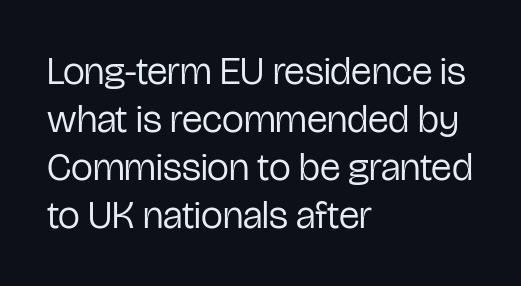
The image shows 39 px regular-weight, condensed sans-serif type, upright; set left-aligned, line spacing 1.23x, normal letter spacing, not underlined; low stroke contrast and a medium x-height.
